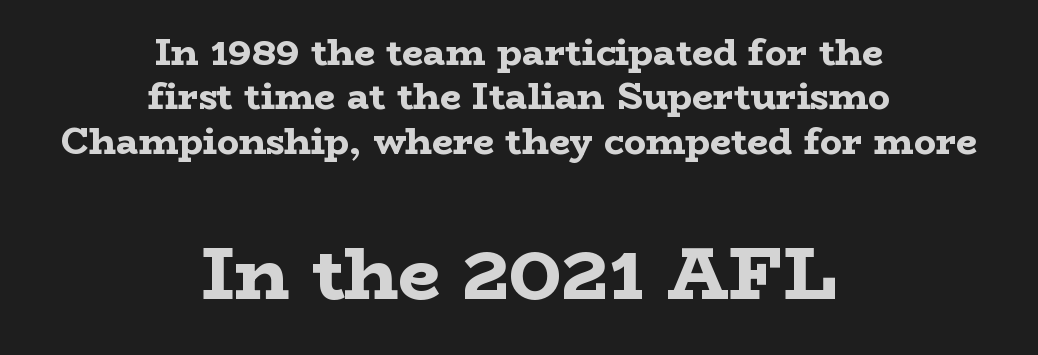
Q: Is the text bold? A: Yes.
Q: Is the text italic (slanted)? A: No, it is upright.
Q: Is the typeface a serif or a sans-serif typeface? A: Serif.
Q: Is the text underlined? A: No.
Q: How is the paragraph aligned? A: Centered.
Q: Is the spacing between letters normal or unusually wide? A: Normal.
Q: Which block of text is set in a larger size, the first (top) or the second (bottom)? A: The second (bottom) one.
Q: Width (condensed, normal, or wide)? A: Wide.
Q: Stroke contrast? A: Low.
Q: x-height? A: Medium.
Q: Monospaced? A: No.
